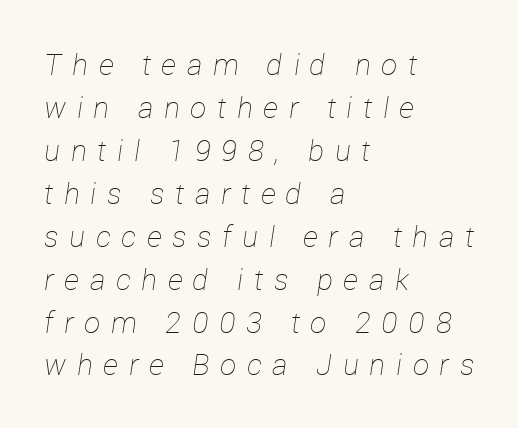
Q: Is the text bold? A: No.
Q: Is the text italic (slanted)? A: Yes, it leans right by about 12 degrees.
Q: Is the text underlined? A: No.
Q: How is the paragraph aligned? A: Left-aligned.
Q: Is the spacing between letters normal or unusually wide? A: Unusually wide.
Q: Is the spacing between lines tight, normal or loose? A: Normal.
Q: Width (condensed, normal, or wide)? A: Normal.
Q: Stroke contrast? A: Low.
Q: x-height? A: Medium.
Q: Monospaced? A: No.
